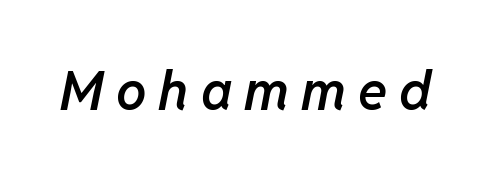
Only glyphs here, with clear space below each row. The specimen reads as italic at a glance. Glyph-to-glyph distance is far greater than everyday printed text. Varying glyph widths throughout — classic text-font behaviour.
